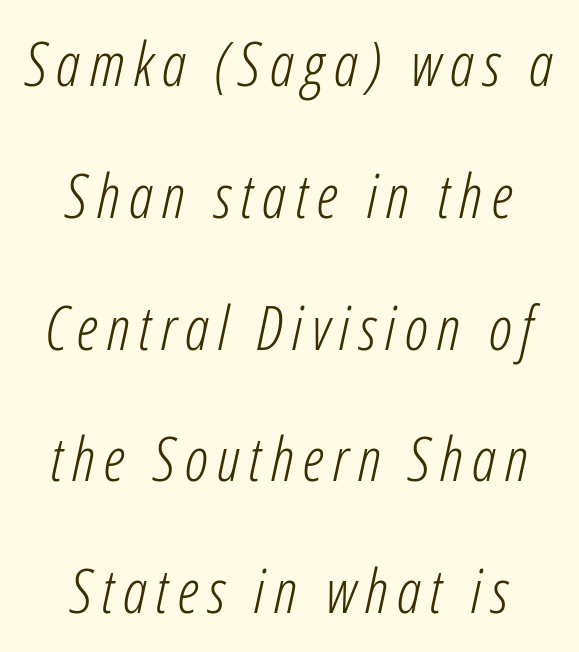
Q: Is the text bold? A: No.
Q: Is the text italic (slanted)? A: Yes, it leans right by about 12 degrees.
Q: Is the text underlined? A: No.
Q: How is the paragraph aligned? A: Centered.
Q: Is the spacing between lines tight, normal or loose? A: Loose.
Q: Width (condensed, normal, or wide)? A: Condensed.
Q: Stroke contrast? A: Low.
Q: x-height? A: Medium.
Q: Monospaced? A: No.
